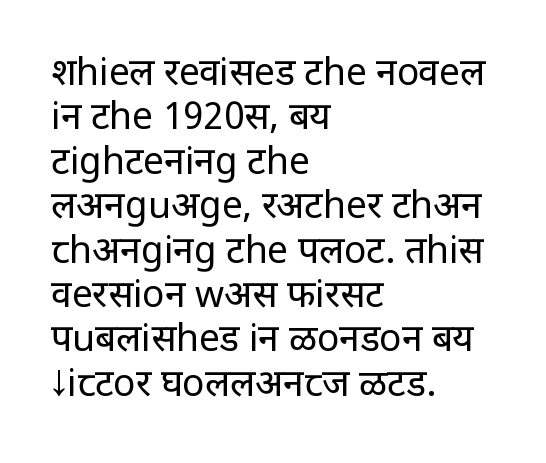
The passage shown is not underscored anywhere. A classic flush-left, rag-right setting is used for this passage. Each letter keeps its own natural width here, so spacing adapts to shape. The letterforms sit shoulder to shoulder at normal distance. These glyphs show unthickened strokes, regular width or finer. Type style note: lacks serifs.
